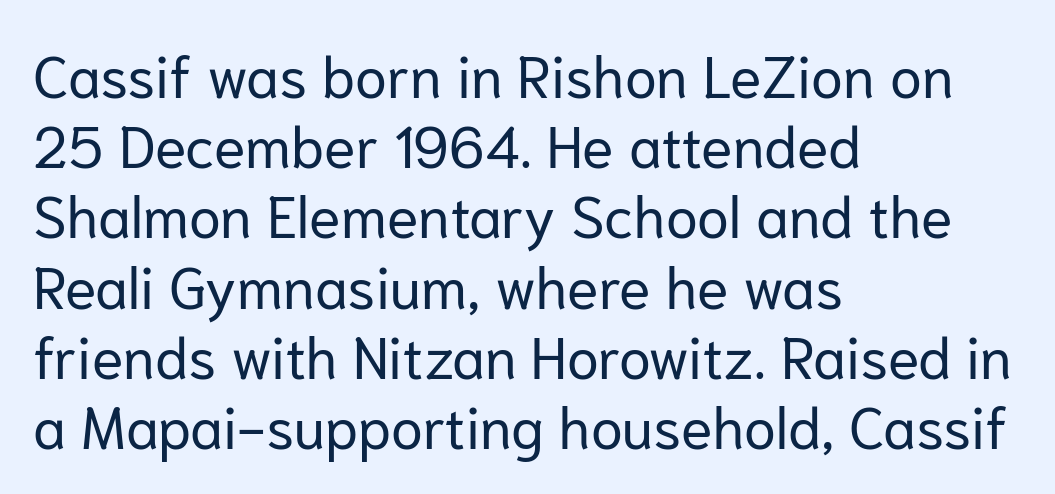
{"serif": "no", "italic": "no", "bold": "no", "weight": "regular", "width": "normal", "stroke_contrast": "low", "x_height": "medium", "monospaced": "no", "underline": "no", "align": "left", "line_spacing_ratio": 1.21, "letter_spacing": "normal", "letter_spacing_em": 0.0, "glyph_px": 58}
